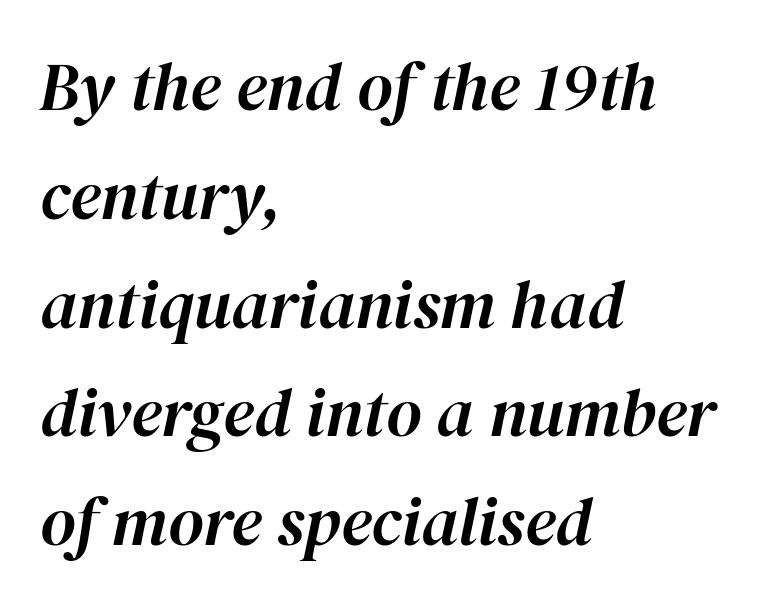
Q: Is the text italic (slanted)? A: Yes, it leans right by about 12 degrees.
Q: Is the text underlined? A: No.
Q: How is the paragraph aligned? A: Left-aligned.
Q: Is the spacing between letters normal or unusually wide? A: Normal.
Q: Is the spacing between lines tight, normal or loose? A: Normal.
Q: Width (condensed, normal, or wide)? A: Normal.
Q: Stroke contrast? A: High.
Q: x-height? A: Medium.
Q: Monospaced? A: No.
